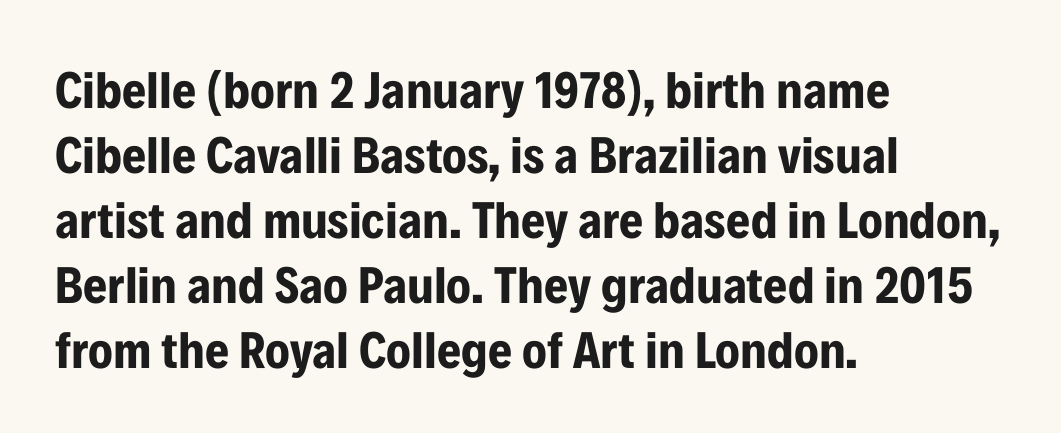
Q: Is the text bold? A: Yes.
Q: Is the text italic (slanted)? A: No, it is upright.
Q: Is the typeface a serif or a sans-serif typeface? A: Sans-serif.
Q: Is the text underlined? A: No.
Q: How is the paragraph aligned? A: Left-aligned.
Q: Is the spacing between letters normal or unusually wide? A: Normal.
Q: Is the spacing between lines tight, normal or loose? A: Normal.
Q: Width (condensed, normal, or wide)? A: Condensed.
Q: Stroke contrast? A: Low.
Q: x-height? A: Medium.
Q: Monospaced? A: No.
